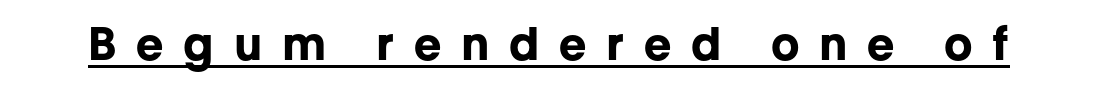
Students, this is bold: see how much ink each stroke carries. Has an underline been added? It has. Characters remain perfectly vertical along every line. You can tell from the bare stems that sans-serif type was used.
